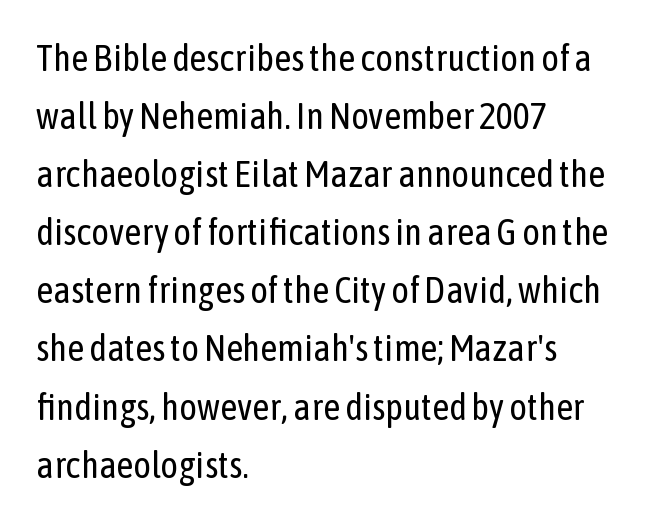
The image shows 37 px regular-weight, condensed sans-serif type, upright; set left-aligned, normal line spacing (1.57x), normal letter spacing, not underlined; low stroke contrast and a medium x-height.
